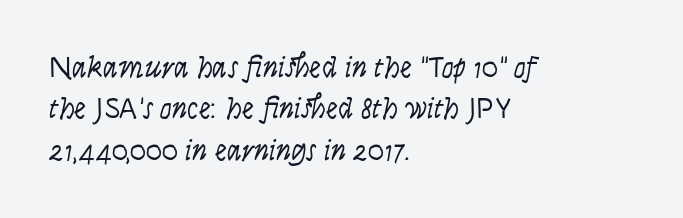
The image shows 30 px light, condensed sans-serif type; set left-aligned, normal line spacing (1.38x), normal letter spacing, not underlined; low stroke contrast and a large x-height.
